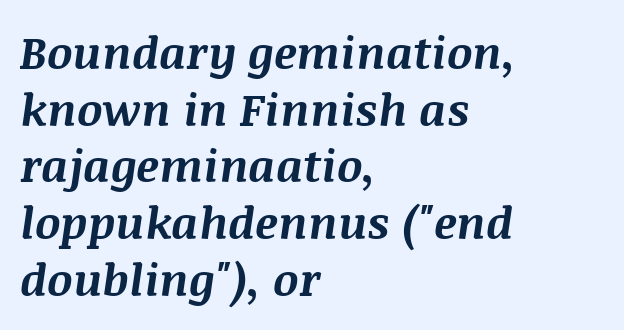
The image shows 45 px bold type, italic (leaning right); set left-aligned, normal line spacing (1.26x), normal letter spacing, not underlined; medium stroke contrast and a large x-height.
